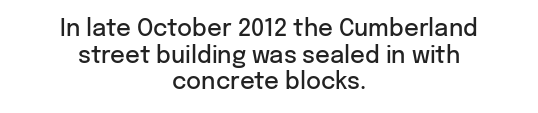
In terms of weight, the rendering is demibold, just under bold. Descender tails drop into unmarked territory. Default kerning and tracking; the words read as compact shapes. The type sits square on the baseline with zero lean.
